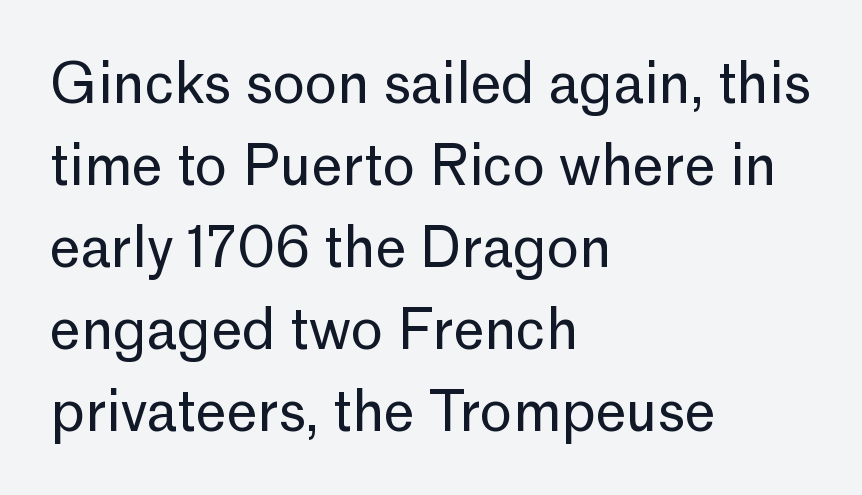
The image shows 55 px regular-weight sans-serif type, upright; set left-aligned, normal line spacing (1.49x), normal letter spacing, not underlined; low stroke contrast and a medium x-height.
